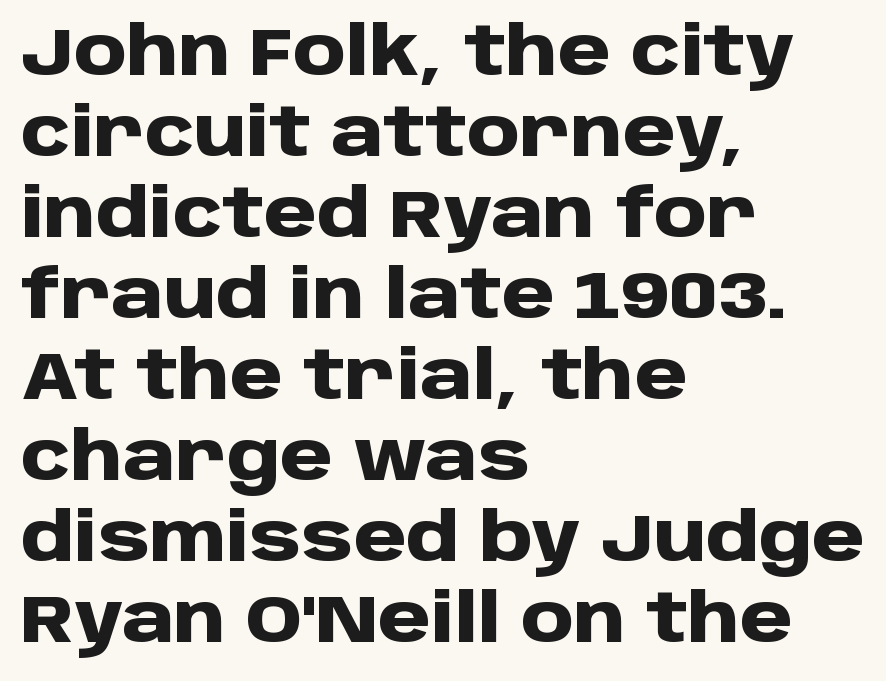
This is the regular roman posture of the typeface. Clear beneath every line of the passage. What stands out about the letter spacing? Nothing — it is the standard amount. This sample has the flowing, uneven cadence of proportional lettering. A typesetter would label this face a sans. Bold? Absolutely — the strokes are thick and heavy.
